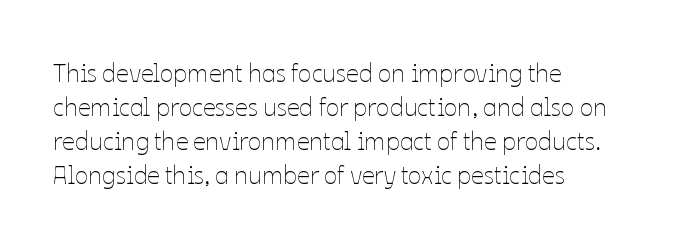
Q: Is the text bold? A: No.
Q: Is the text italic (slanted)? A: No, it is upright.
Q: Is the text underlined? A: No.
Q: How is the paragraph aligned? A: Left-aligned.
Q: Is the spacing between letters normal or unusually wide? A: Normal.
Q: Is the spacing between lines tight, normal or loose? A: Normal.
